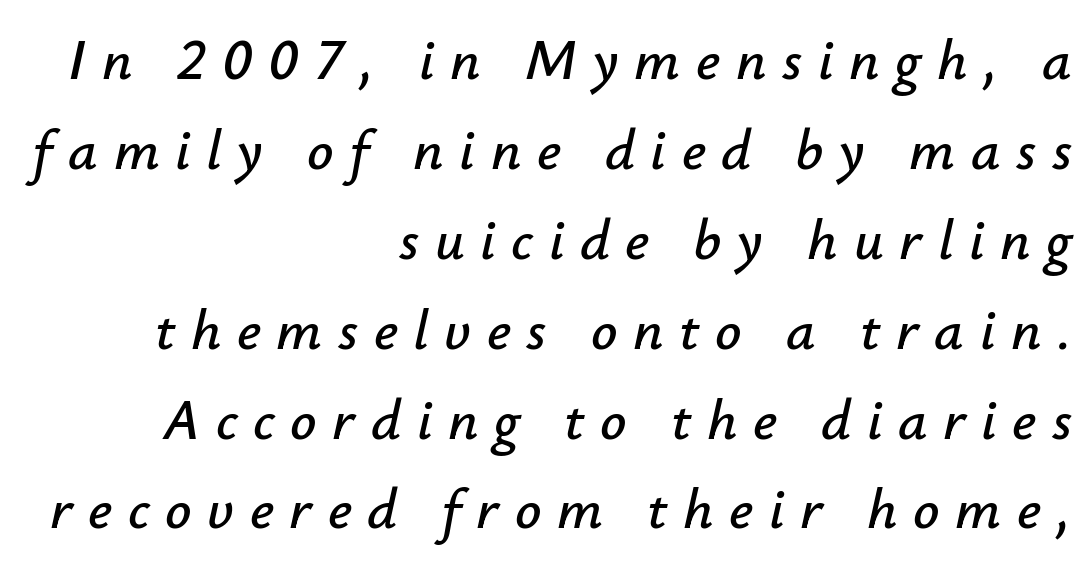
Underline: absent. Rows of type keep a routine distance in the vertical direction. Compared with ordinary roman type, these characters are visibly tilted. The passage shown has open, widely tracked lettering throughout.
